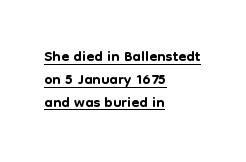
The image shows 23 px text type, upright; set left-aligned, tight line spacing (0.99x), normal letter spacing, underlined.
